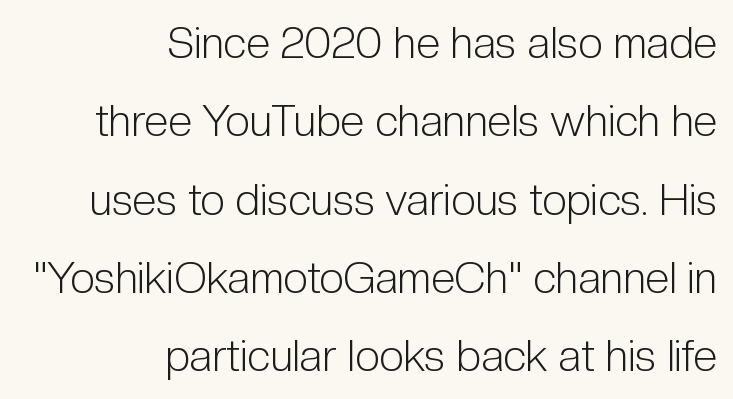
The image shows 44 px light, condensed sans-serif type, upright; set right-aligned, line spacing 1.78x, normal letter spacing, not underlined; low stroke contrast and a medium x-height.
